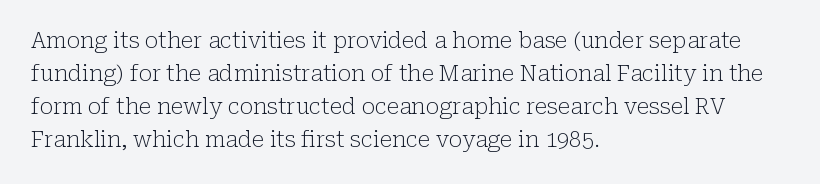
{"italic": "no", "bold": "no", "underline": "no", "align": "left", "line_spacing": "normal", "line_spacing_ratio": 1.5, "letter_spacing": "normal", "letter_spacing_em": 0.0, "glyph_px": 22}
